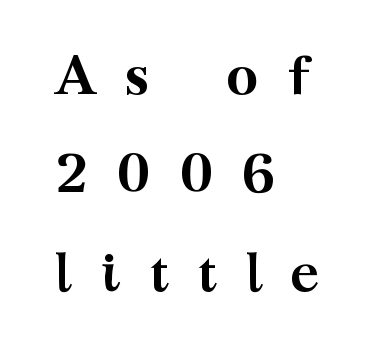
Q: Is the text bold? A: Yes.
Q: Is the text italic (slanted)? A: No, it is upright.
Q: Is the typeface a serif or a sans-serif typeface? A: Serif.
Q: Is the text underlined? A: No.
Q: How is the paragraph aligned? A: Left-aligned.
Q: Is the spacing between letters normal or unusually wide? A: Unusually wide.
Q: Width (condensed, normal, or wide)? A: Wide.
Q: Stroke contrast? A: Medium.
Q: x-height? A: Medium.
Q: Monospaced? A: No.
